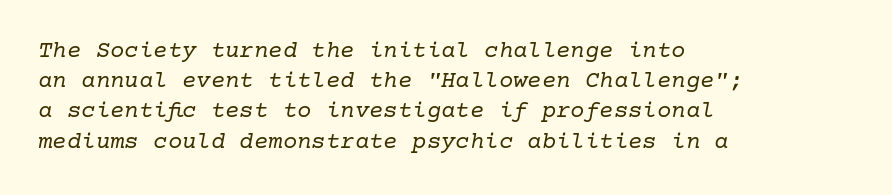
Honestly, the letter spacing is just normal — you wouldn't notice it. Glance below the letters and you will spot only blank space. This is oblique type, the kind used for emphasis or titles. Ink coverage per letter is moderate at most. Does the leading feel generous? No, just average.
